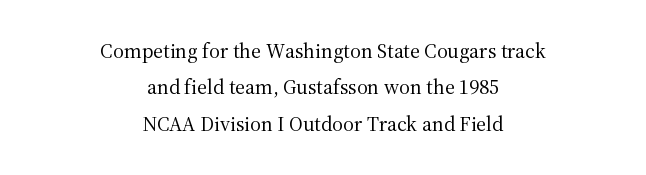
{"italic": "no", "bold": "no", "underline": "no", "align": "center", "line_spacing_ratio": 1.73, "letter_spacing": "normal", "letter_spacing_em": 0.0, "glyph_px": 21}
